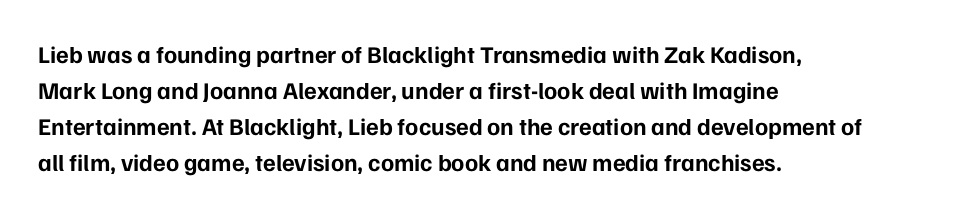
Q: Is the text bold? A: Yes.
Q: Is the text italic (slanted)? A: No, it is upright.
Q: Is the text underlined? A: No.
Q: How is the paragraph aligned? A: Left-aligned.
Q: Is the spacing between letters normal or unusually wide? A: Normal.
Q: Is the spacing between lines tight, normal or loose? A: Normal.
